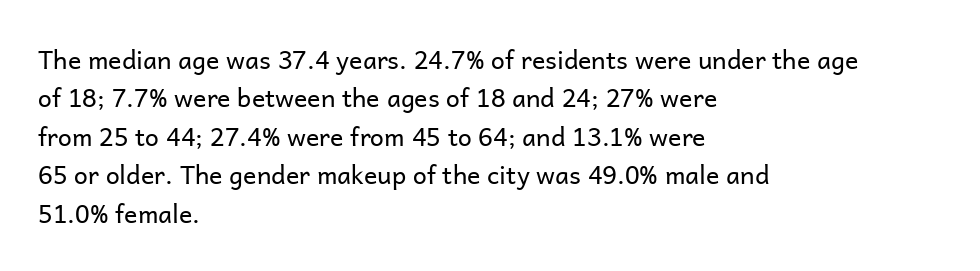
The image shows 25 px text type, upright; set left-aligned, normal line spacing (1.54x), normal letter spacing, not underlined.
